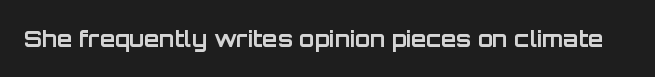
{"italic": "no", "bold": "yes", "underline": "no", "letter_spacing": "normal", "letter_spacing_em": 0.0, "glyph_px": 22}
